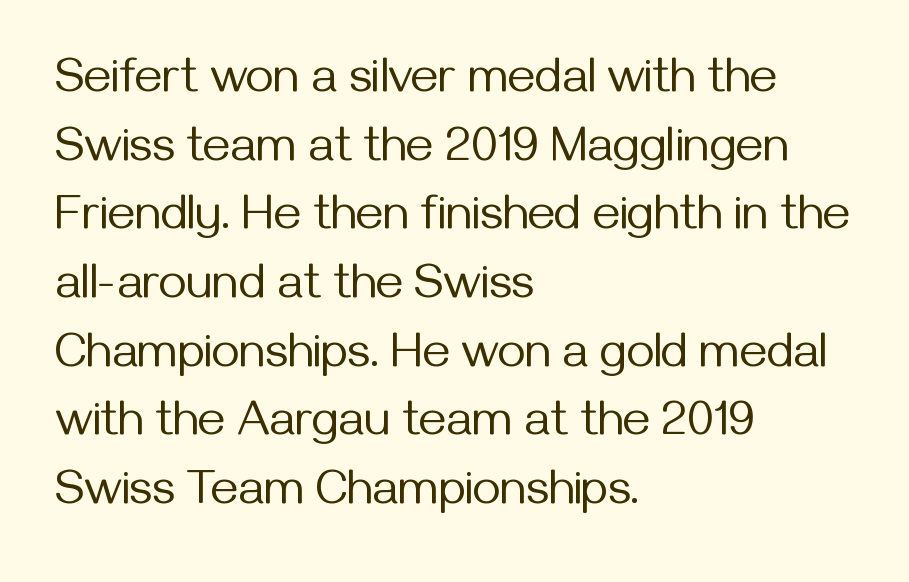
{"serif": "no", "italic": "no", "bold": "no", "weight": "regular", "width": "normal", "stroke_contrast": "medium", "x_height": "medium", "monospaced": "no", "underline": "no", "align": "left", "line_spacing": "normal", "line_spacing_ratio": 1.43, "letter_spacing": "normal", "letter_spacing_em": 0.0, "glyph_px": 48}
